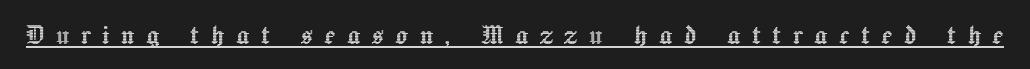
The image shows 32 px text type, upright; set unusually wide letter spacing (+0.36 em), underlined; a medium x-height.
